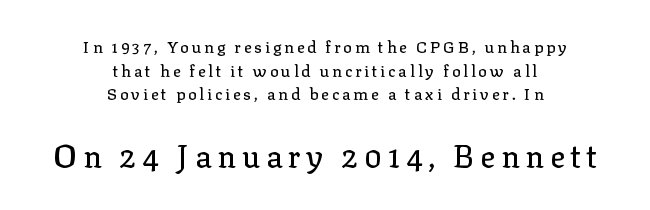
This sample uses a serif face. Here the second block reads like a headline and the first like body copy. Each letter keeps its own natural width here, so spacing adapts to shape. The passage is arranged like a title page — every line centered.
